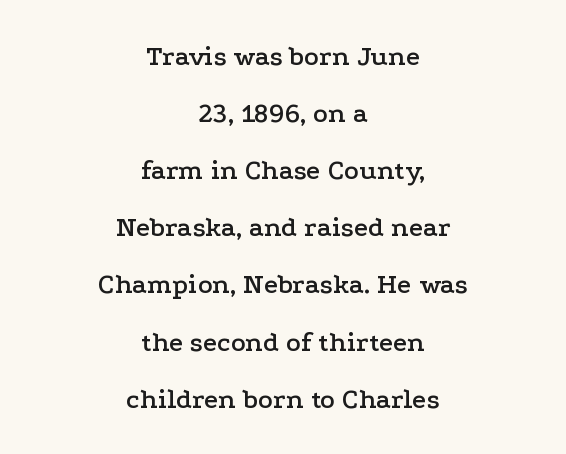
Any mark beneath the type? The region is blank. In terms of letterform style, serifs are clearly present. If you folded the block vertically in half, each line would mirror itself in length. Observe the ordinary spacing: letters are neighbours, not strangers.
